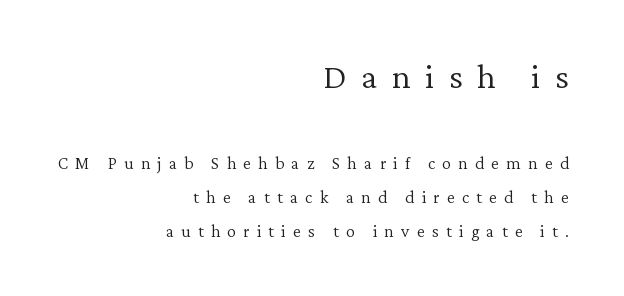
{"serif": "yes", "italic": "no", "bold": "no", "weight": "light", "width": "normal", "stroke_contrast": "low", "x_height": "medium", "monospaced": "no", "underline": "no", "align": "right", "line_spacing_ratio": 1.89, "letter_spacing": "wide", "letter_spacing_em": 0.4, "larger_block": "first", "size_ratio": 2.0, "glyph_px": 36}
